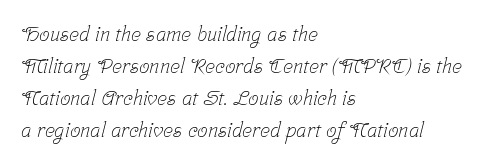
{"bold": "no", "underline": "no", "align": "left", "line_spacing": "normal", "line_spacing_ratio": 1.52, "letter_spacing": "normal", "letter_spacing_em": 0.0, "glyph_px": 21}
